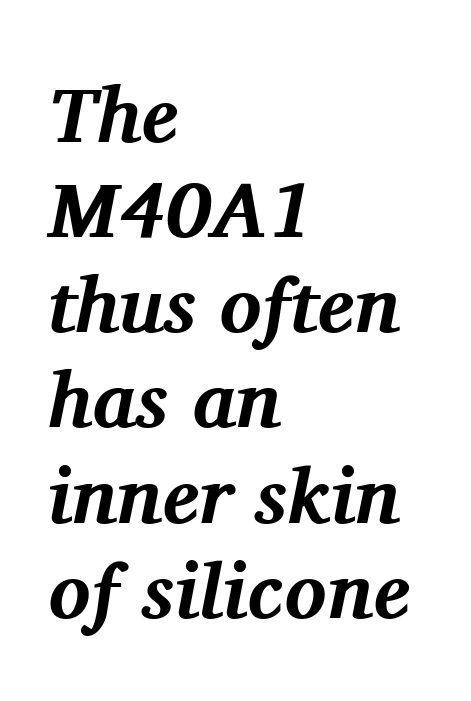
{"serif": "yes", "italic": "yes", "lean": "right", "slant_degrees": 11, "bold": "yes", "weight": "bold", "width": "normal", "stroke_contrast": "medium", "x_height": "medium", "monospaced": "no", "underline": "no", "align": "left", "line_spacing_ratio": 1.22, "letter_spacing": "normal", "letter_spacing_em": 0.0, "glyph_px": 78}
